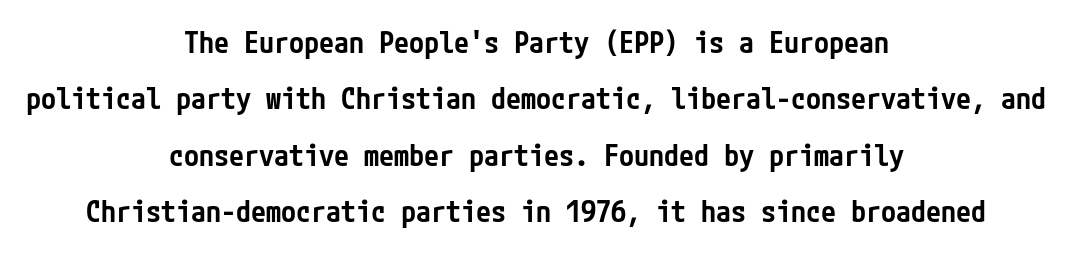
Letters rest on an invisible, unmarked baseline. The face used here is a sans, in the tradition of grotesques and geometrics. A typesetter would mark this as roman, not italic. No extra tracking has been applied to these lines. Alignment: centered.
